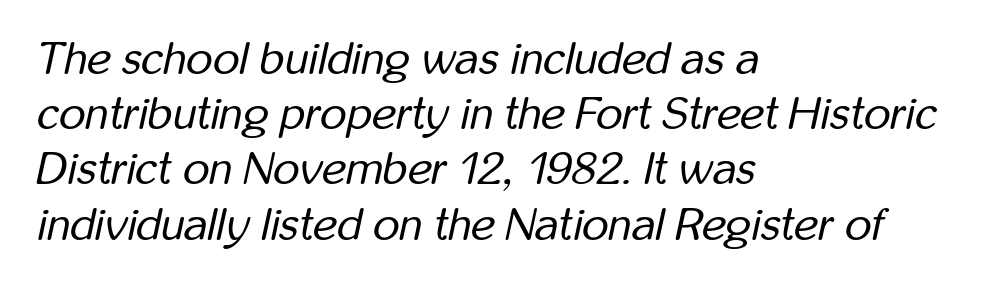
This rendering features lettering with no underline. The strokes carry an ordinary text weight at most. Designer's note — italics engaged. The letters sit at their default tracking, neither squeezed nor spread.
